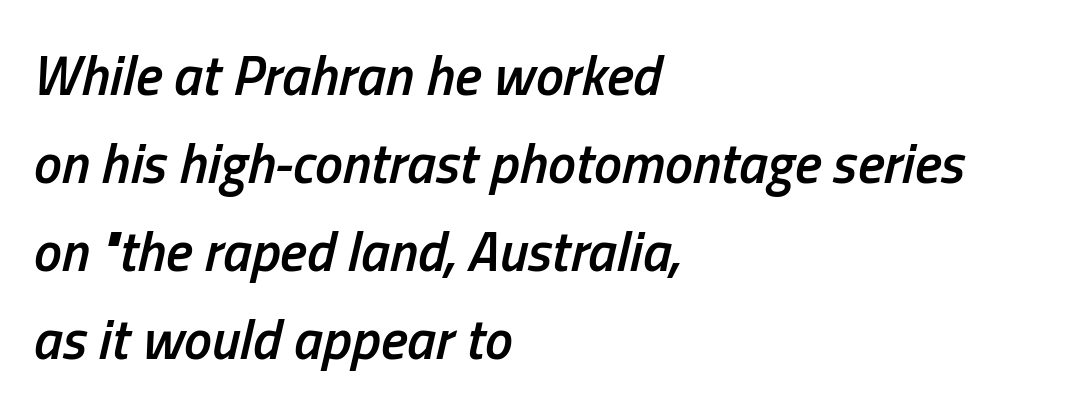
Q: Is the text bold? A: Semi-bold.
Q: Is the text italic (slanted)? A: Yes, it leans right by about 13 degrees.
Q: Is the text underlined? A: No.
Q: How is the paragraph aligned? A: Left-aligned.
Q: Is the spacing between letters normal or unusually wide? A: Normal.
Q: Is the spacing between lines tight, normal or loose? A: Normal.
Q: Width (condensed, normal, or wide)? A: Condensed.
Q: Stroke contrast? A: Low.
Q: x-height? A: Medium.
Q: Monospaced? A: No.
